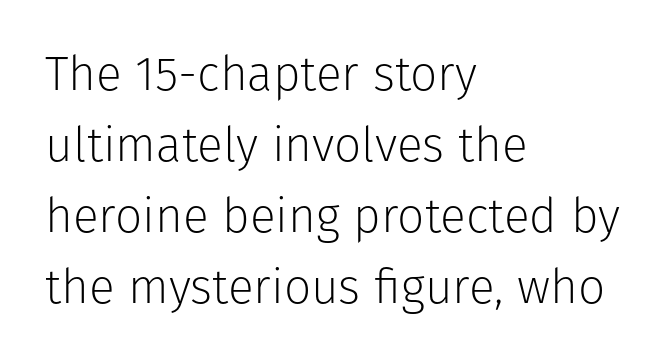
{"serif": "no", "italic": "no", "bold": "no", "weight": "light", "width": "normal", "stroke_contrast": "low", "x_height": "medium", "monospaced": "no", "underline": "no", "align": "left", "line_spacing": "normal", "line_spacing_ratio": 1.48, "letter_spacing": "normal", "letter_spacing_em": 0.0, "glyph_px": 48}
